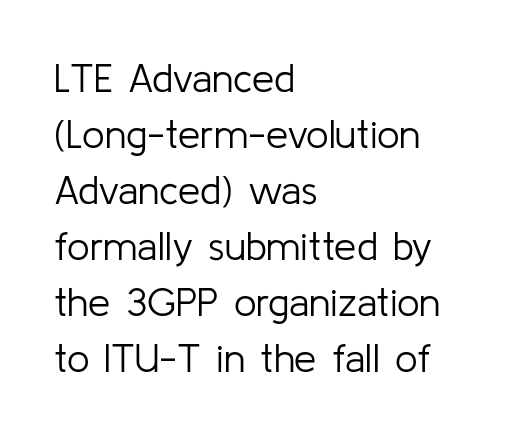
The image shows 40 px light sans-serif type, upright; set left-aligned, normal line spacing (1.4x), normal letter spacing, not underlined; low stroke contrast and a medium x-height.
